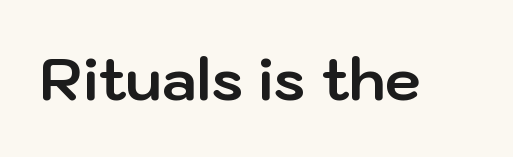
{"serif": "no", "italic": "no", "bold": "yes", "weight": "bold", "width": "normal", "stroke_contrast": "low", "x_height": "medium", "monospaced": "no", "underline": "no", "letter_spacing": "normal", "letter_spacing_em": 0.0, "glyph_px": 58}
